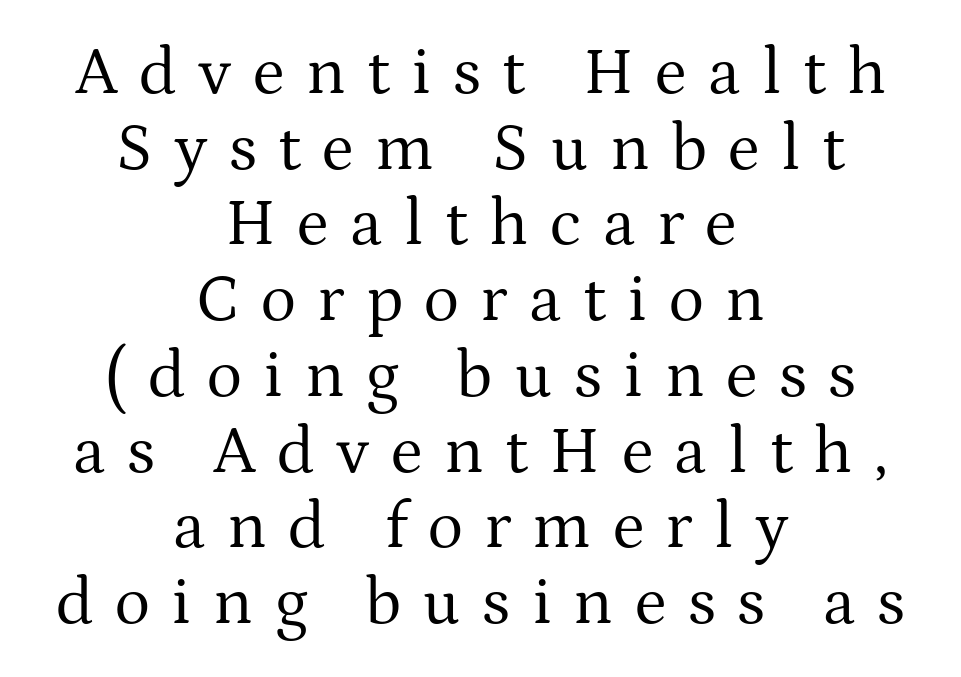
{"serif": "yes", "italic": "no", "bold": "no", "weight": "regular", "width": "normal", "stroke_contrast": "medium", "x_height": "medium", "monospaced": "no", "underline": "no", "align": "center", "line_spacing": "tight", "line_spacing_ratio": 1.13, "letter_spacing": "wide", "letter_spacing_em": 0.32, "glyph_px": 67}
